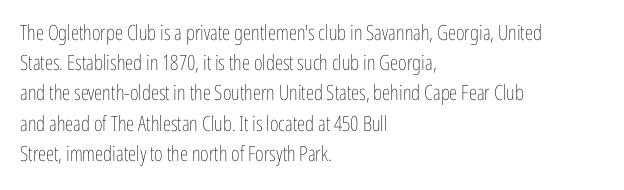
Regarding leading, the lines here are spaced in the standard way. Underline: absent. A classic flush-left, rag-right setting is used for this passage. Every character sits straight up, as roman type does.
